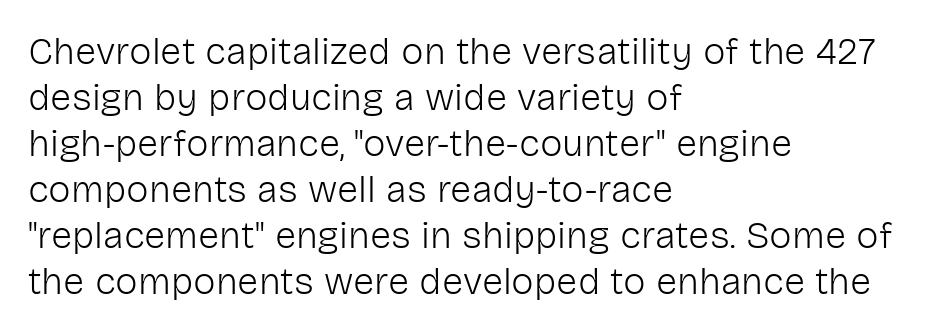
Q: Is the text bold? A: No.
Q: Is the text italic (slanted)? A: No, it is upright.
Q: Is the typeface a serif or a sans-serif typeface? A: Sans-serif.
Q: Is the text underlined? A: No.
Q: How is the paragraph aligned? A: Left-aligned.
Q: Is the spacing between letters normal or unusually wide? A: Normal.
Q: Width (condensed, normal, or wide)? A: Normal.
Q: Stroke contrast? A: Low.
Q: x-height? A: Medium.
Q: Monospaced? A: No.
